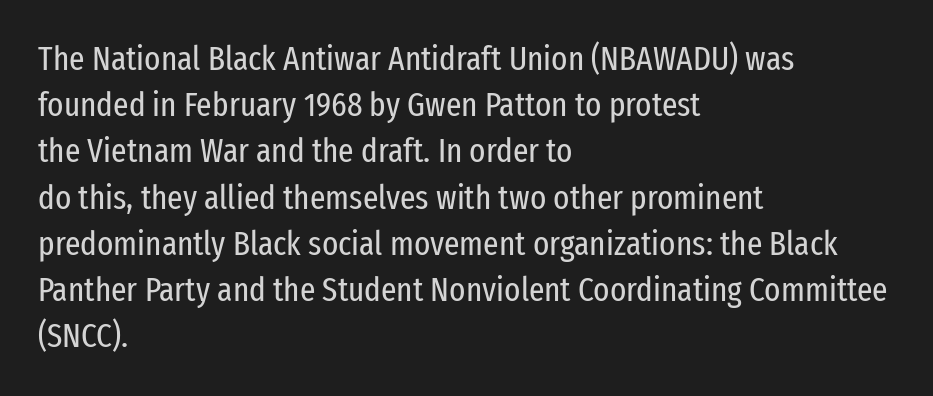
In terms of letterspacing, this is plain default setting. Baseline-to-baseline distance is the conventional proportion of letter height. Does the copy run flush right? No — it runs flush left. Posture: upright roman. This sample uses a sans-serif face.
